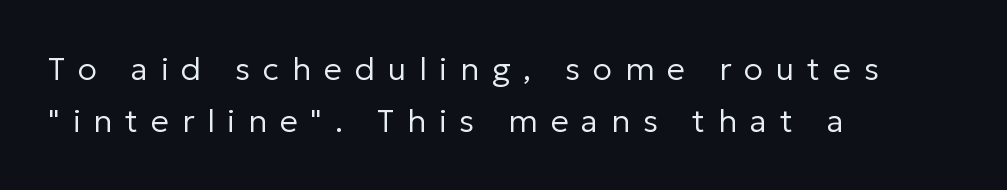
{"serif": "no", "italic": "no", "bold": "no", "weight": "regular", "width": "normal", "stroke_contrast": "low", "x_height": "medium", "monospaced": "no", "underline": "no", "align": "left", "line_spacing": "normal", "line_spacing_ratio": 1.63, "letter_spacing": "wide", "letter_spacing_em": 0.4, "glyph_px": 32}
